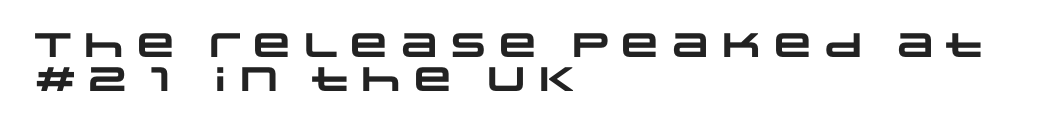
The image shows 34 px heavy, wide sans-serif type; set left-aligned, tight line spacing (0.99x), normal letter spacing, not underlined; low stroke contrast and a large x-height.
